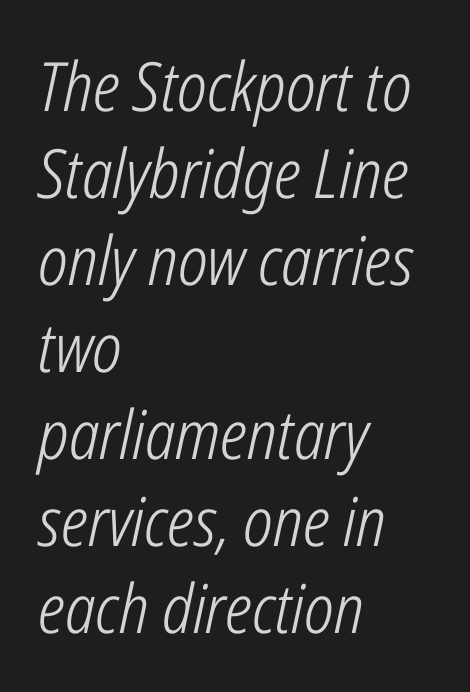
The image shows 68 px light, condensed type, italic (leaning right); set left-aligned, normal line spacing (1.28x), normal letter spacing, not underlined; low stroke contrast and a medium x-height.
